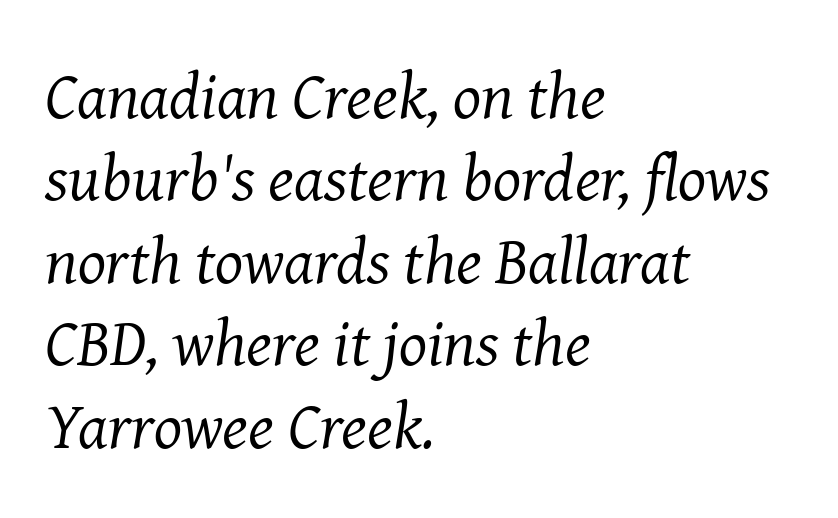
{"serif": "yes", "italic": "yes", "lean": "right", "slant_degrees": 8, "bold": "no", "weight": "regular", "width": "normal", "stroke_contrast": "medium", "x_height": "medium", "monospaced": "no", "underline": "no", "align": "left", "line_spacing": "normal", "line_spacing_ratio": 1.25, "letter_spacing": "normal", "letter_spacing_em": 0.0, "glyph_px": 66}
